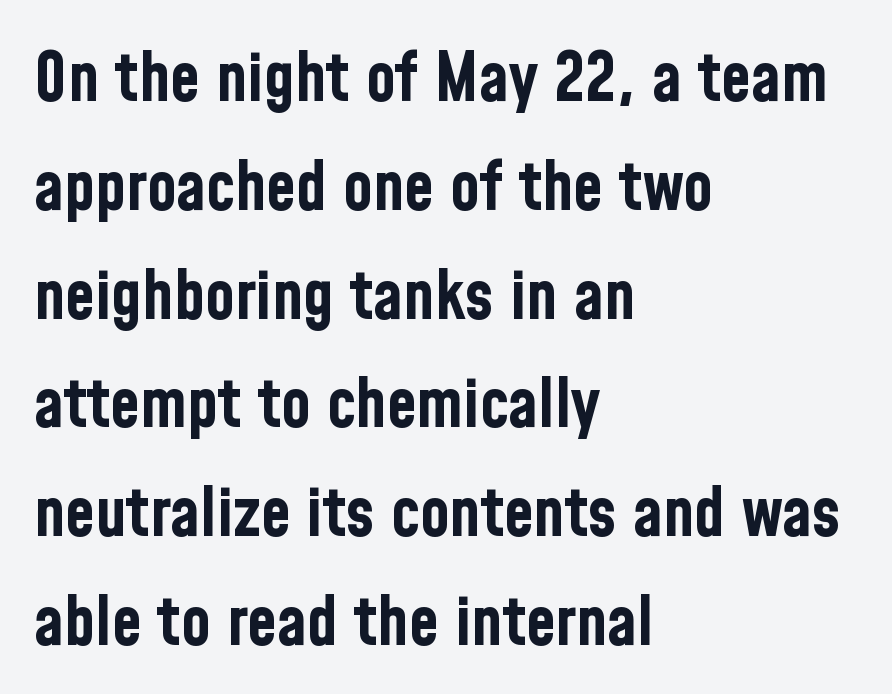
{"serif": "no", "italic": "no", "bold": "yes", "weight": "bold", "width": "condensed", "stroke_contrast": "low", "x_height": "medium", "monospaced": "no", "underline": "no", "align": "left", "line_spacing": "normal", "line_spacing_ratio": 1.6, "letter_spacing": "normal", "letter_spacing_em": 0.0, "glyph_px": 68}
